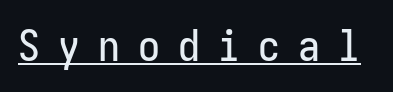
{"serif": "no", "italic": "no", "width": "condensed", "stroke_contrast": "low", "x_height": "medium", "underline": "yes", "letter_spacing": "wide", "letter_spacing_em": 0.41, "glyph_px": 44}
